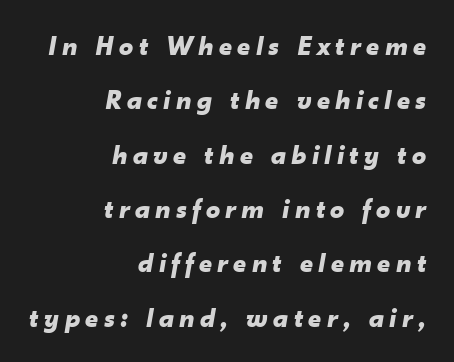
Vertical spacing — loose. Which margin do the lines hug? The right one — the left edge is uneven. This rendering features lettering with no underline. Pretty heavy lettering here — definitely bold. Posture: slanted. The passage shown is typed in a proportional face where columns would drift.
